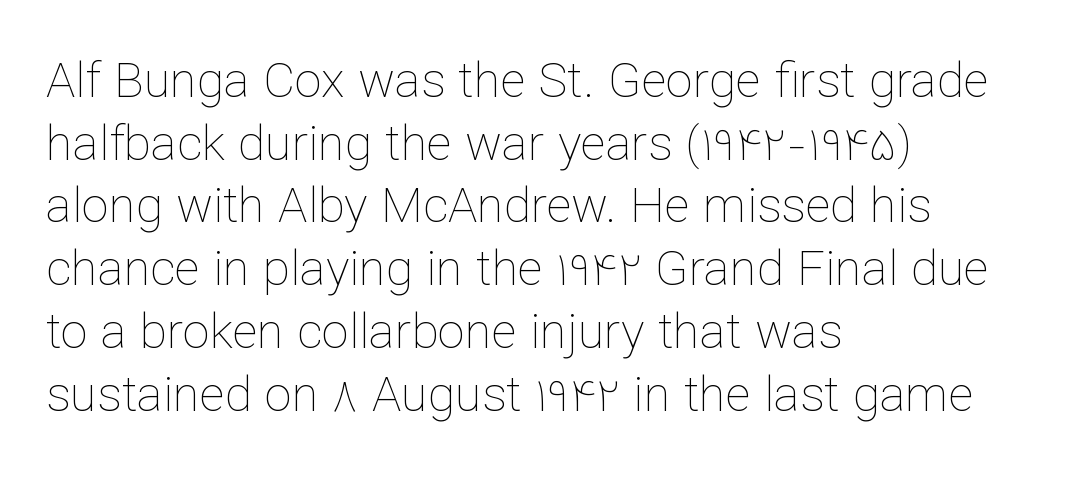
Spacing verdict: proportional, widths tailored to each character. This sample uses plain, unmodified letter spacing. Quick note: not italic, upright. Line starts are locked; line ends wander. No heavy texture on the line: the type isn't bold.
